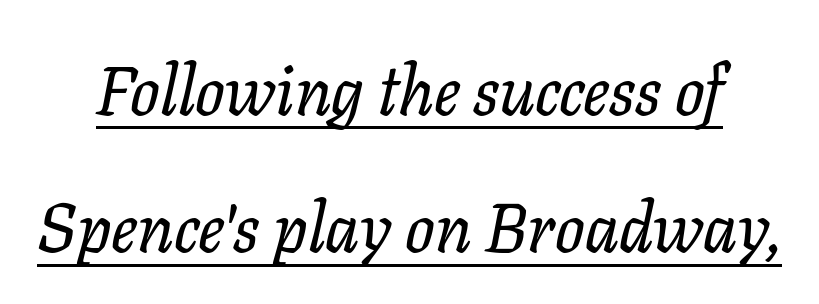
Q: Is the text italic (slanted)? A: Yes, it leans right by about 11 degrees.
Q: Is the typeface a serif or a sans-serif typeface? A: Serif.
Q: Is the text underlined? A: Yes.
Q: Is the spacing between letters normal or unusually wide? A: Normal.
Q: Is the spacing between lines tight, normal or loose? A: Loose.
Q: Width (condensed, normal, or wide)? A: Normal.
Q: Stroke contrast? A: Low.
Q: x-height? A: Medium.
Q: Monospaced? A: No.
